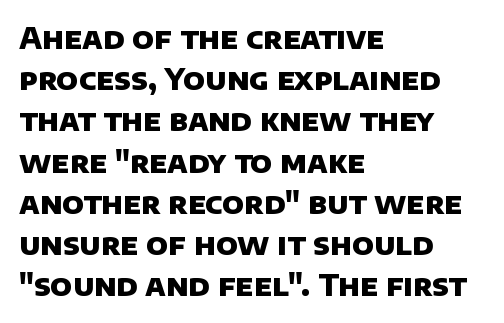
{"serif": "no", "bold": "yes", "weight": "heavy", "width": "normal", "stroke_contrast": "low", "x_height": "large", "monospaced": "no", "underline": "no", "align": "left", "line_spacing": "normal", "line_spacing_ratio": 1.42, "letter_spacing": "normal", "letter_spacing_em": 0.0, "glyph_px": 29}
